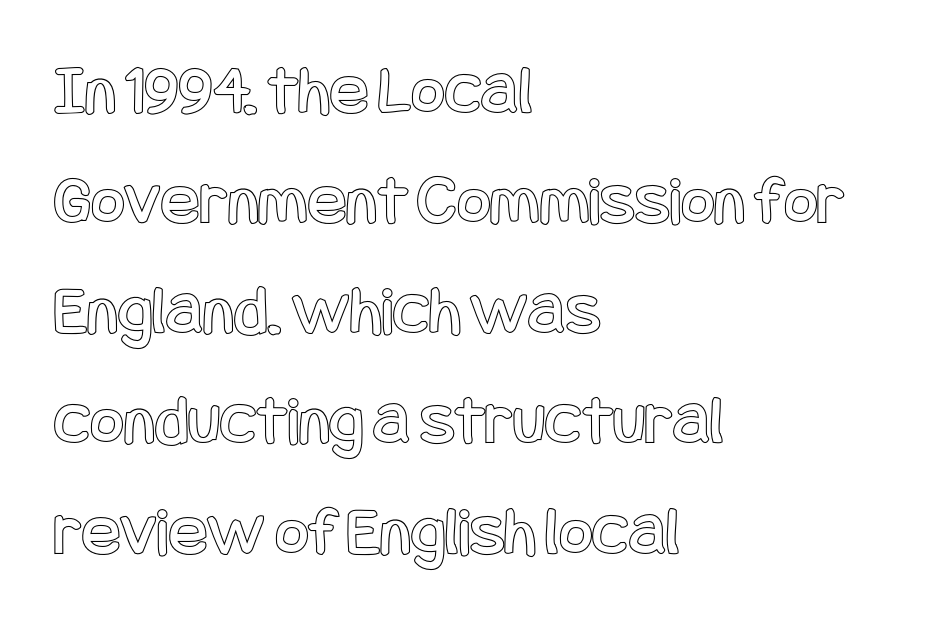
Layout note: lines flush left. The space beneath each line is pristine and unruled. The letters sit at their default tracking, neither squeezed nor spread. In terms of posture, this sample is upright. A normal amount of white space separates one row of letters from the next.
